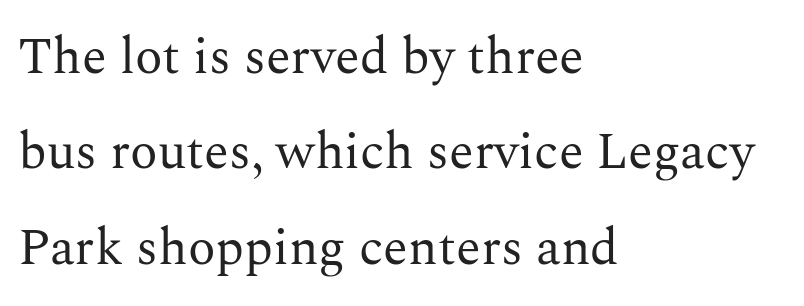
Q: Is the text bold? A: No.
Q: Is the text italic (slanted)? A: No, it is upright.
Q: Is the typeface a serif or a sans-serif typeface? A: Serif.
Q: Is the text underlined? A: No.
Q: How is the paragraph aligned? A: Left-aligned.
Q: Is the spacing between letters normal or unusually wide? A: Normal.
Q: Width (condensed, normal, or wide)? A: Normal.
Q: Stroke contrast? A: Medium.
Q: x-height? A: Medium.
Q: Monospaced? A: No.
